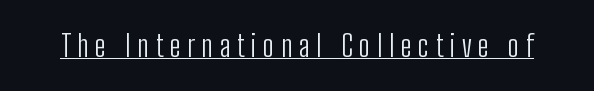
{"serif": "no", "italic": "no", "bold": "no", "weight": "light", "width": "condensed", "stroke_contrast": "low", "x_height": "medium", "monospaced": "no", "underline": "yes", "letter_spacing": "wide", "letter_spacing_em": 0.22, "glyph_px": 30}
